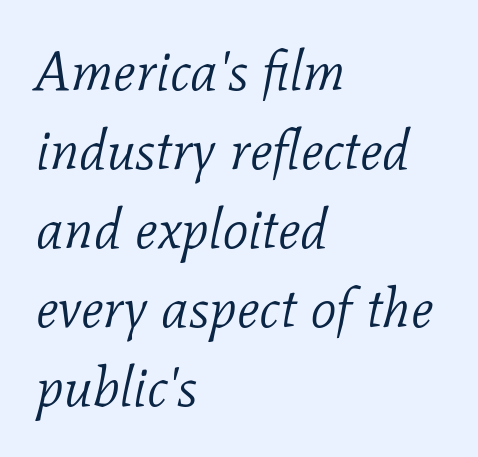
Spacing verdict: proportional, widths tailored to each character. These lines were composed using italics. The rendering anchors every line to the left-hand side. Heaviness? Minimal to ordinary, like unemphasized prose. The rows are spaced the way most documents space them.
